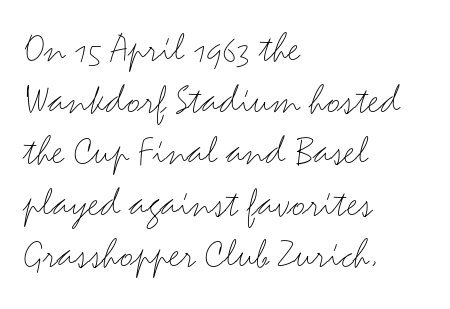
Here the designer chose a conventional face with non-uniform glyph widths. Does the type have serifs? No, each stem ends abruptly. The lines are quadded left.
